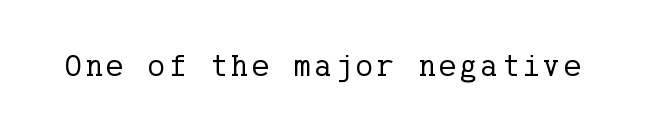
The image shows 32 px regular-weight serif type, upright; set not underlined; low stroke contrast and a medium x-height.
